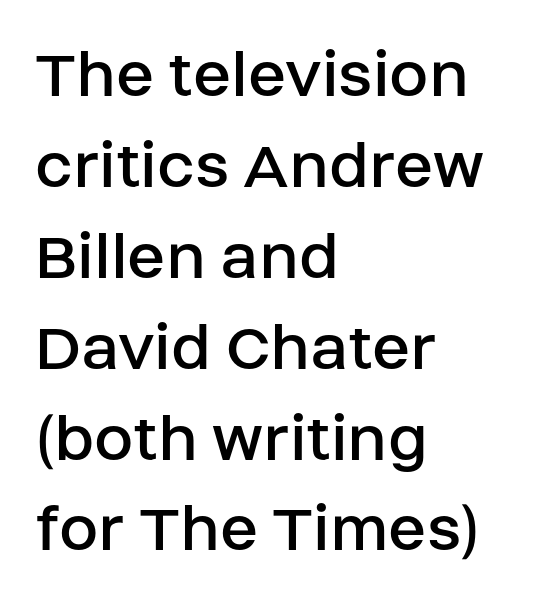
{"serif": "no", "italic": "no", "bold": "no", "weight": "regular", "width": "normal", "stroke_contrast": "low", "x_height": "large", "monospaced": "no", "underline": "no", "align": "left", "line_spacing": "normal", "line_spacing_ratio": 1.28, "letter_spacing": "normal", "letter_spacing_em": 0.0, "glyph_px": 71}
